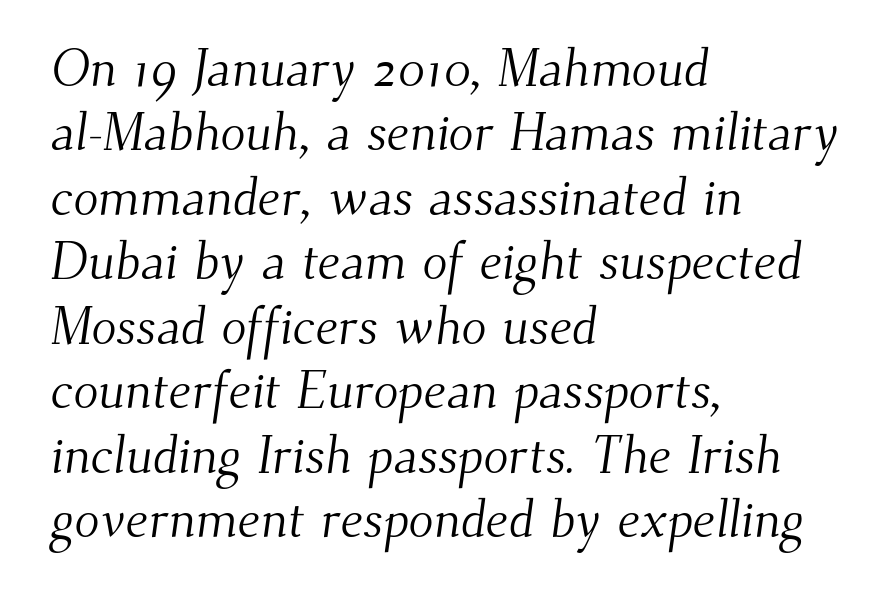
Compared with typical body copy, the letter spacing here is the same. Typographically, this falls in the serif category. The typesetting does not lean heavy: it is not bold. Type without underlining.
